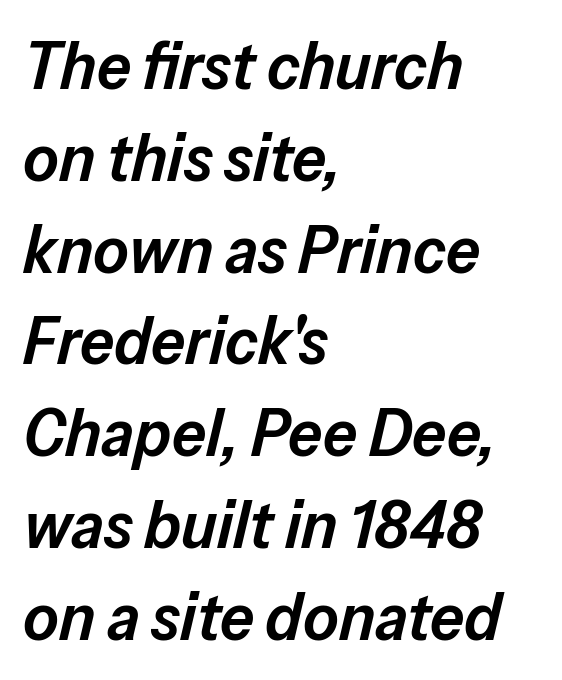
No extra tracking has been applied to these lines. Horizontal alignment here is leftward, the default for most running prose. Do the characters align in a grid? No, the font is proportional. When letters slant like this, we call the style italic.
